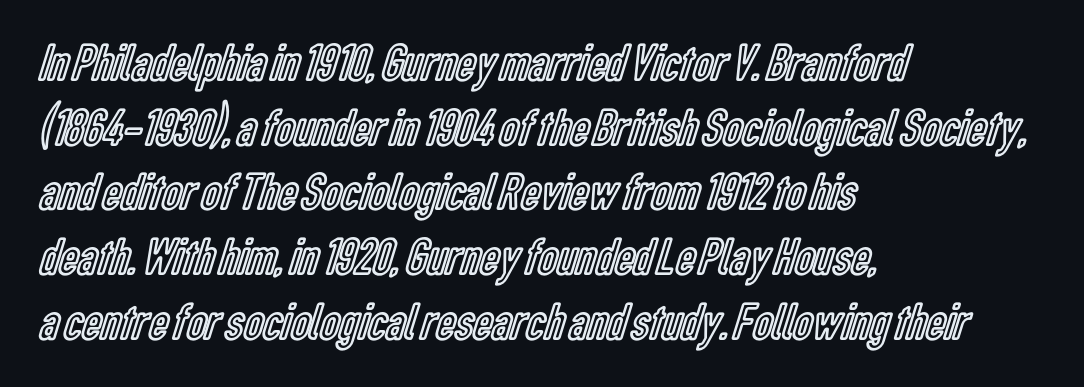
Q: Is the text italic (slanted)? A: Yes.
Q: Is the text underlined? A: No.
Q: How is the paragraph aligned? A: Left-aligned.
Q: Is the spacing between letters normal or unusually wide? A: Normal.
Q: Width (condensed, normal, or wide)? A: Condensed.
Q: x-height? A: Medium.
Q: Monospaced? A: No.
